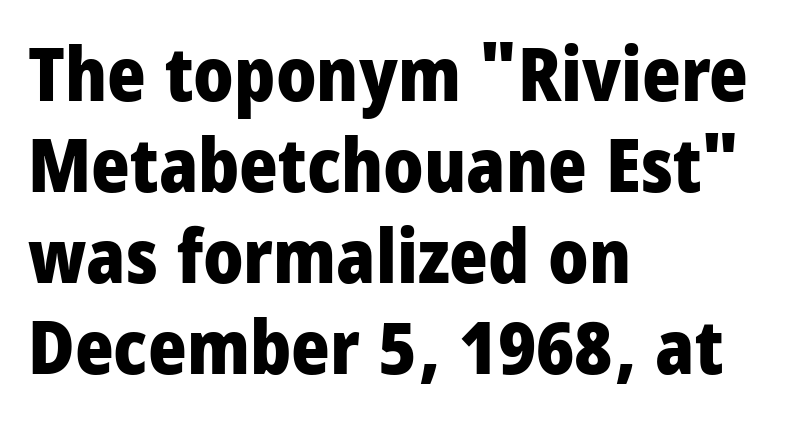
{"serif": "no", "italic": "no", "bold": "yes", "weight": "heavy", "width": "condensed", "stroke_contrast": "low", "x_height": "large", "monospaced": "no", "underline": "no", "align": "left", "line_spacing_ratio": 1.23, "letter_spacing": "normal", "letter_spacing_em": 0.0, "glyph_px": 74}
